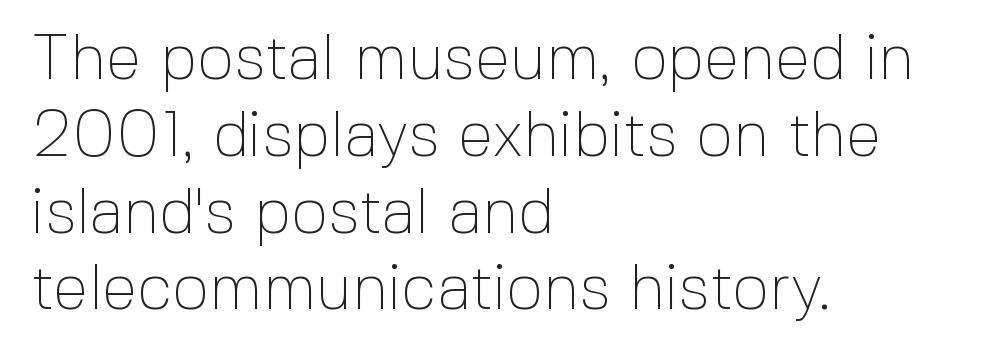
Q: Is the text bold? A: No.
Q: Is the text italic (slanted)? A: No, it is upright.
Q: Is the typeface a serif or a sans-serif typeface? A: Sans-serif.
Q: Is the text underlined? A: No.
Q: How is the paragraph aligned? A: Left-aligned.
Q: Is the spacing between letters normal or unusually wide? A: Normal.
Q: Width (condensed, normal, or wide)? A: Normal.
Q: x-height? A: Medium.
Q: Monospaced? A: No.
